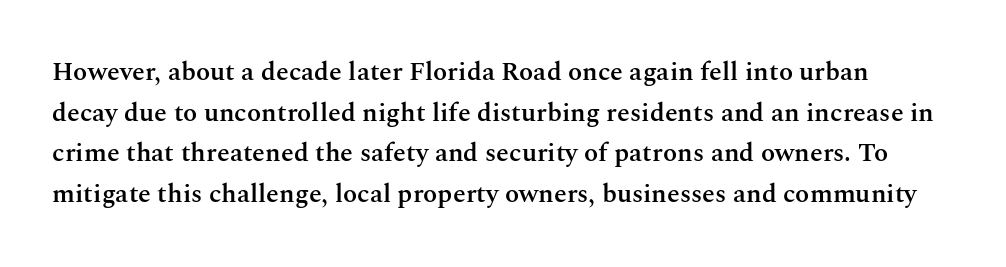
The image shows 26 px text type, upright; set normal line spacing (1.56x), normal letter spacing, not underlined.
